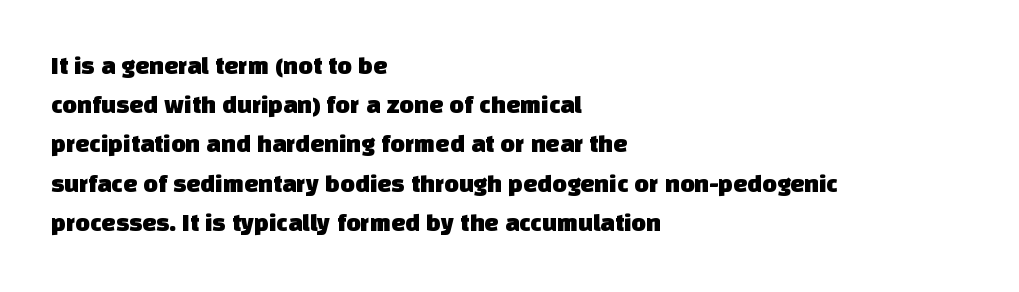
The lines are quadded left. Observe the ordinary spacing: letters are neighbours, not strangers. The string is rendered with underlining switched off. Each new line begins a customary step beneath the previous one.
